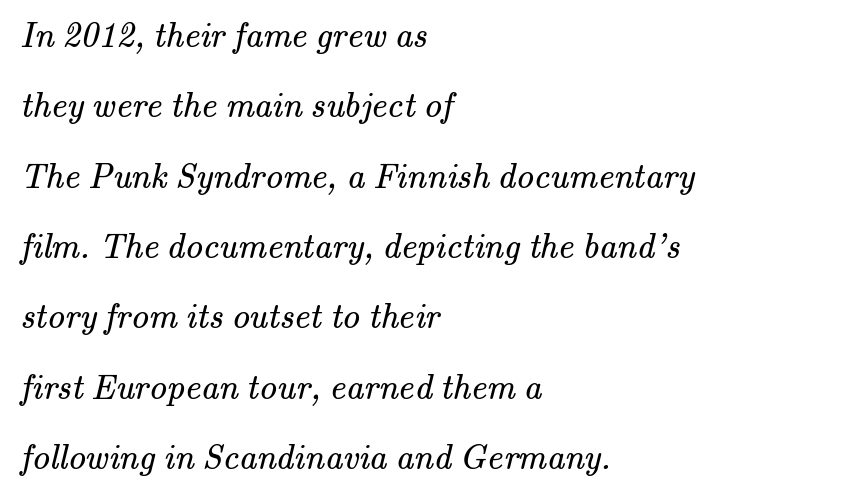
Weight: regular or lighter. Where is the straight margin? On the left. Leading is clearly above the norm, producing a sparse column. Letters rest on an invisible, unmarked baseline.
